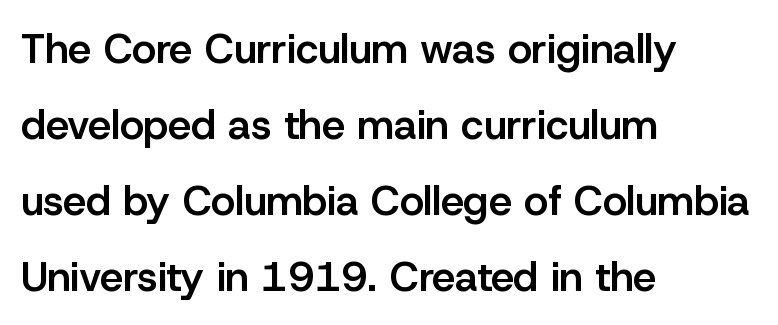
Q: Is the text bold? A: Semi-bold.
Q: Is the text italic (slanted)? A: No, it is upright.
Q: Is the typeface a serif or a sans-serif typeface? A: Sans-serif.
Q: Is the text underlined? A: No.
Q: How is the paragraph aligned? A: Left-aligned.
Q: Is the spacing between letters normal or unusually wide? A: Normal.
Q: Width (condensed, normal, or wide)? A: Normal.
Q: Stroke contrast? A: Low.
Q: x-height? A: Medium.
Q: Monospaced? A: No.
